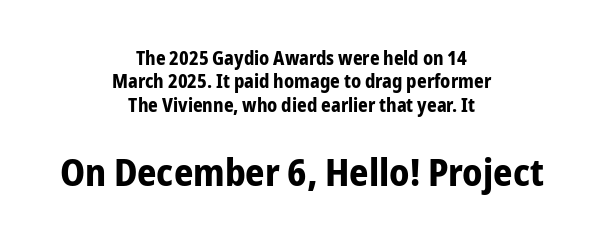
Does extra space separate the letters? No, they use regular spacing. Heavy-handed strokes throughout: this text is bold. The text block is weighted toward neither margin, spreading evenly from the middle. These lines are rendered in a variable-pitch font.
